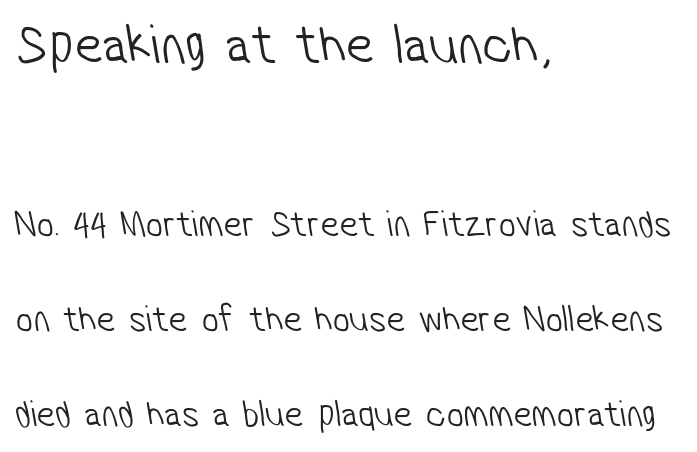
Q: Is the text bold? A: No.
Q: Is the typeface a serif or a sans-serif typeface? A: Sans-serif.
Q: Is the text underlined? A: No.
Q: How is the paragraph aligned? A: Left-aligned.
Q: Is the spacing between letters normal or unusually wide? A: Normal.
Q: Is the spacing between lines tight, normal or loose? A: Loose.
Q: Which block of text is set in a larger size, the first (top) or the second (bottom)? A: The first (top) one.
Q: Width (condensed, normal, or wide)? A: Condensed.
Q: Stroke contrast? A: Low.
Q: x-height? A: Medium.
Q: Monospaced? A: No.
